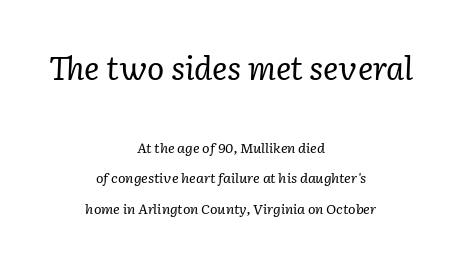
Q: Is the text bold? A: No.
Q: Is the text italic (slanted)? A: Yes, it leans right by about 2 degrees.
Q: Is the typeface a serif or a sans-serif typeface? A: Serif.
Q: Is the text underlined? A: No.
Q: How is the paragraph aligned? A: Centered.
Q: Is the spacing between letters normal or unusually wide? A: Normal.
Q: Is the spacing between lines tight, normal or loose? A: Loose.
Q: Which block of text is set in a larger size, the first (top) or the second (bottom)? A: The first (top) one.
Q: Width (condensed, normal, or wide)? A: Normal.
Q: Stroke contrast? A: Low.
Q: x-height? A: Medium.
Q: Monospaced? A: No.
